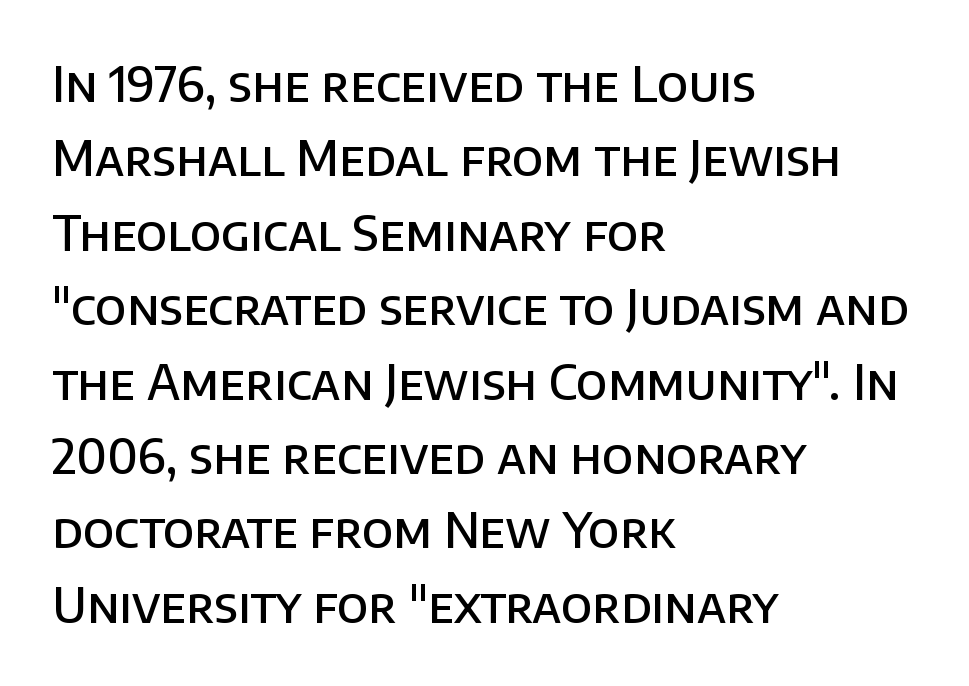
The image shows 48 px semibold sans-serif type, upright; set left-aligned, normal line spacing (1.55x), normal letter spacing, not underlined; low stroke contrast and a large x-height.
